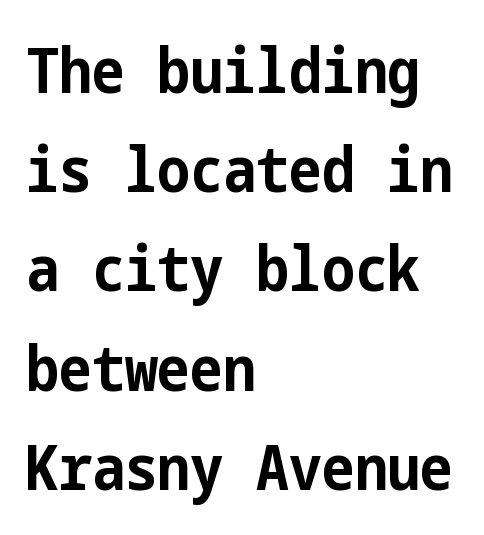
Q: Is the text bold? A: Yes.
Q: Is the text italic (slanted)? A: No, it is upright.
Q: Is the typeface a serif or a sans-serif typeface? A: Sans-serif.
Q: Is the text underlined? A: No.
Q: How is the paragraph aligned? A: Left-aligned.
Q: Is the spacing between letters normal or unusually wide? A: Normal.
Q: Is the spacing between lines tight, normal or loose? A: Normal.
Q: Width (condensed, normal, or wide)? A: Condensed.
Q: Stroke contrast? A: Low.
Q: x-height? A: Medium.
